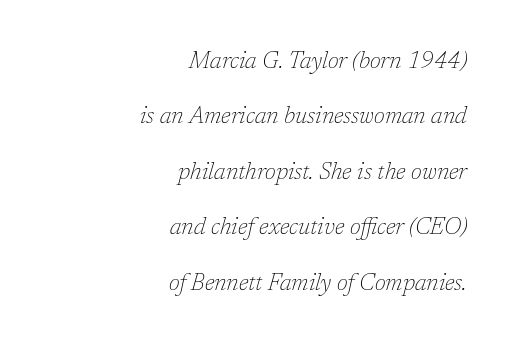
Honestly, the letter spacing is just normal — you wouldn't notice it. The specimen reads as italic at a glance. Nobody drew a line under any word here. The font sits on the lighter half of the weight spectrum, regular included. Teacher's note: observe the even right margin — that is flush-right alignment.
